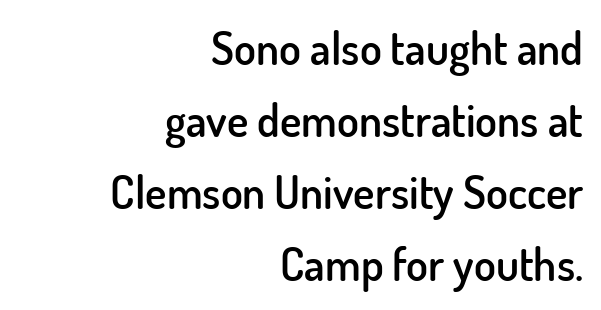
{"serif": "no", "italic": "no", "bold": "semi", "weight": "semibold", "width": "normal", "stroke_contrast": "low", "x_height": "small", "monospaced": "no", "underline": "no", "align": "right", "line_spacing": "normal", "line_spacing_ratio": 1.6, "letter_spacing": "normal", "letter_spacing_em": 0.0, "glyph_px": 45}
